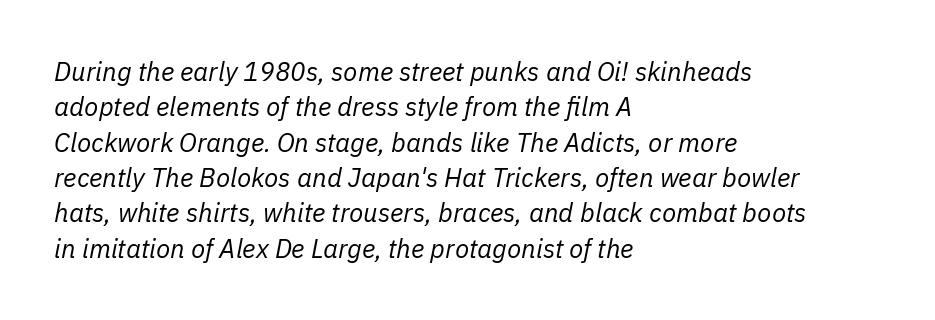
Each new line begins a customary step beneath the previous one. The gaps between neighbouring characters are ordinary and unremarkable. The space directly below the letters is spotless. Weight: not bold — regular or lighter. Alignment: flush left.
